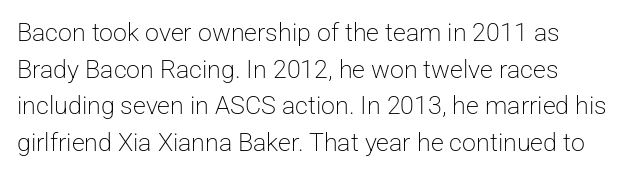
{"italic": "no", "bold": "no", "underline": "no", "line_spacing": "normal", "line_spacing_ratio": 1.47, "letter_spacing": "normal", "letter_spacing_em": 0.0, "glyph_px": 25}
